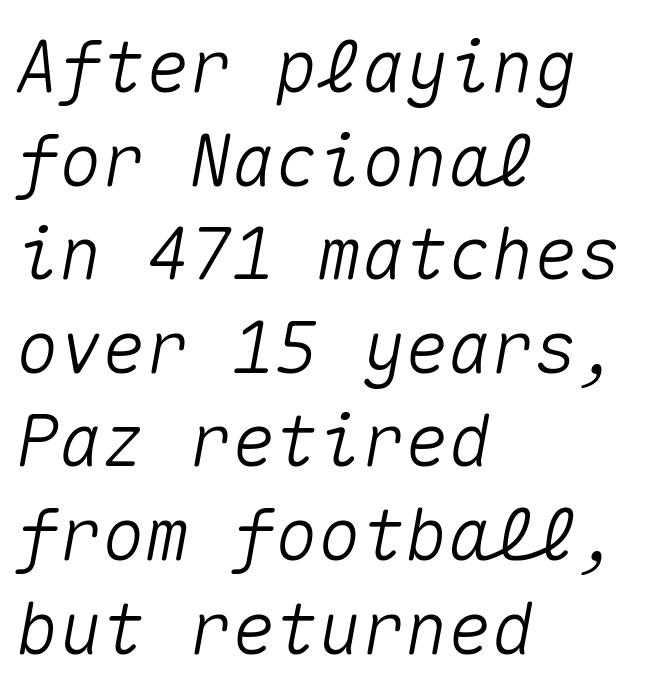
{"italic": "yes", "lean": "right", "slant_degrees": 10, "width": "normal", "stroke_contrast": "medium", "x_height": "medium", "monospaced": "yes", "underline": "no", "align": "left", "line_spacing": "normal", "line_spacing_ratio": 1.3, "letter_spacing": "normal", "letter_spacing_em": 0.0, "glyph_px": 72}
